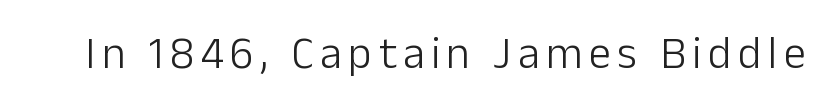
Q: Is the text bold? A: No.
Q: Is the text italic (slanted)? A: No, it is upright.
Q: Is the typeface a serif or a sans-serif typeface? A: Sans-serif.
Q: Is the text underlined? A: No.
Q: Width (condensed, normal, or wide)? A: Normal.
Q: Stroke contrast? A: Low.
Q: x-height? A: Medium.
Q: Monospaced? A: No.
